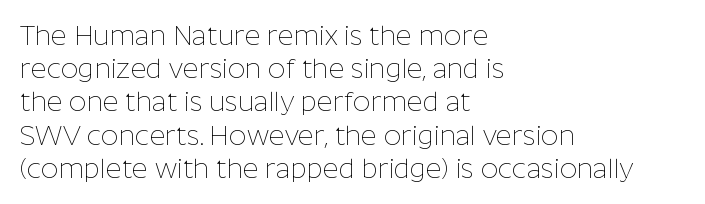
The image shows 27 px text type, upright; set left-aligned, line spacing 1.23x, normal letter spacing, not underlined.
